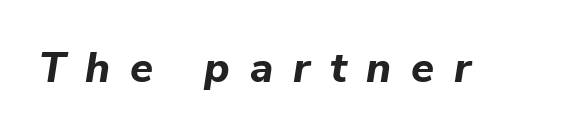
The image shows 42 px bold type, italic (leaning right); set unusually wide letter spacing (+0.47 em), not underlined; low stroke contrast and a medium x-height.
